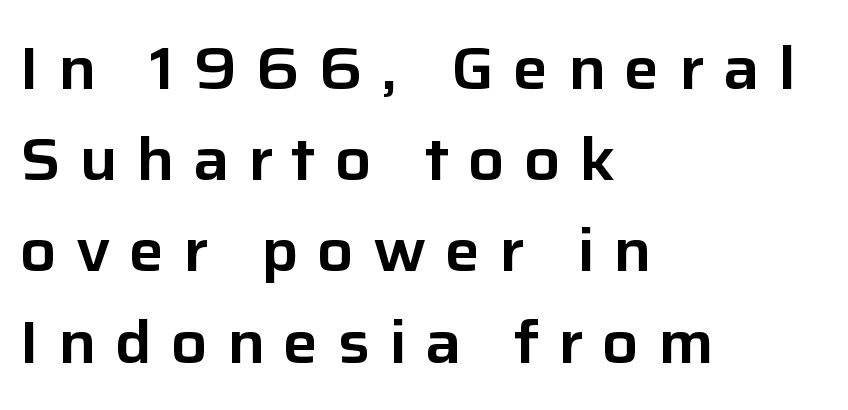
Posture: vertical. The rendering shows plain stroke endings on the letterforms — a sans-serif design. The text block is weighted toward the left margin, trailing off unevenly rightward. Glance below the letters and you will spot only blank space.
